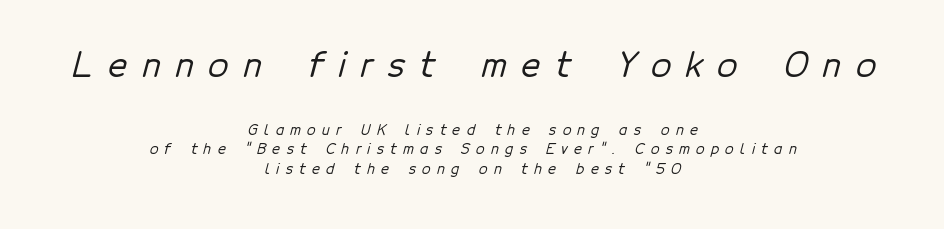
{"serif": "no", "width": "normal", "stroke_contrast": "low", "x_height": "medium", "monospaced": "no", "underline": "no", "align": "center", "line_spacing": "normal", "line_spacing_ratio": 1.4, "letter_spacing": "wide", "letter_spacing_em": 0.45, "larger_block": "first", "size_ratio": 2.36, "glyph_px": 33}
